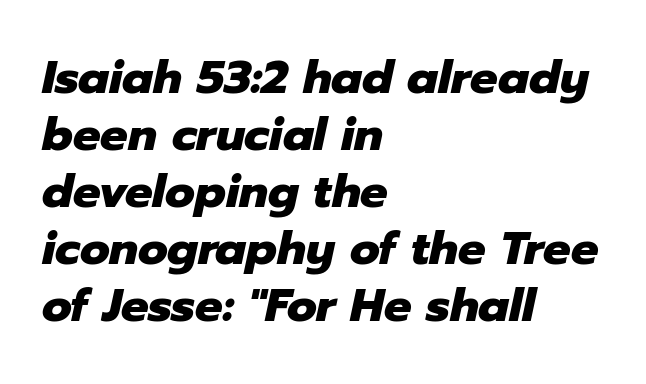
{"italic": "yes", "lean": "right", "slant_degrees": 12, "bold": "yes", "weight": "heavy", "width": "normal", "stroke_contrast": "low", "x_height": "medium", "monospaced": "no", "underline": "no", "align": "left", "line_spacing_ratio": 1.24, "letter_spacing": "normal", "letter_spacing_em": 0.0, "glyph_px": 46}
